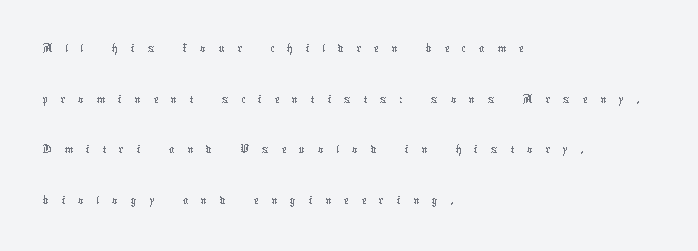
Q: Is the text bold? A: No.
Q: Is the text italic (slanted)? A: No, it is upright.
Q: Is the text underlined? A: No.
Q: How is the paragraph aligned? A: Left-aligned.
Q: Is the spacing between letters normal or unusually wide? A: Unusually wide.
Q: Width (condensed, normal, or wide)? A: Normal.
Q: Stroke contrast? A: Low.
Q: x-height? A: Medium.
Q: Monospaced? A: No.
